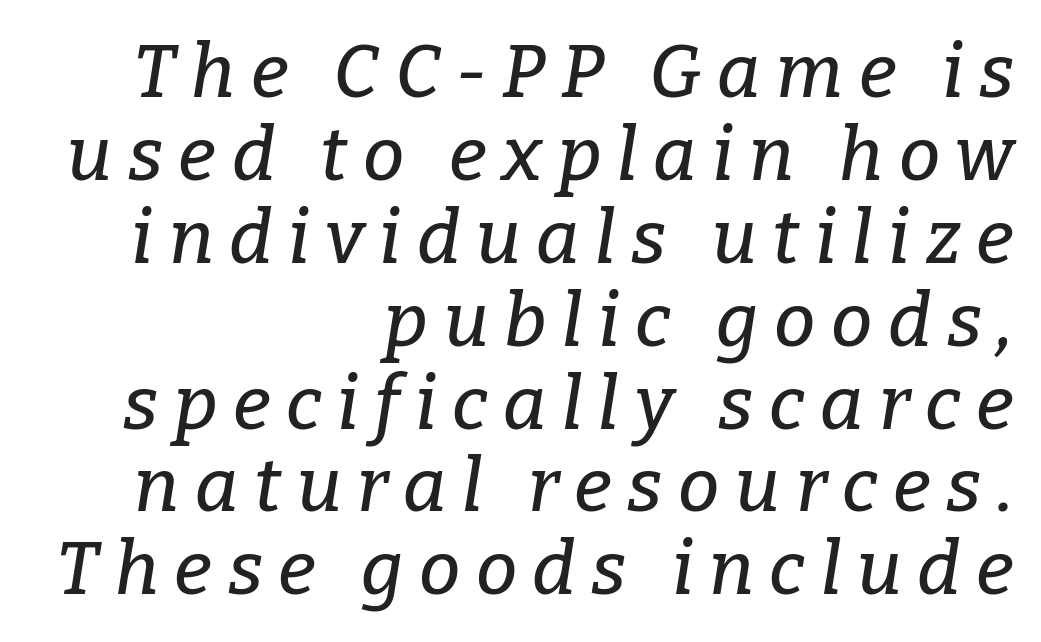
{"serif": "yes", "italic": "yes", "lean": "right", "slant_degrees": 9, "width": "normal", "stroke_contrast": "low", "x_height": "medium", "monospaced": "no", "underline": "no", "align": "right", "line_spacing": "tight", "line_spacing_ratio": 1.12, "letter_spacing": "wide", "letter_spacing_em": 0.21, "glyph_px": 74}
